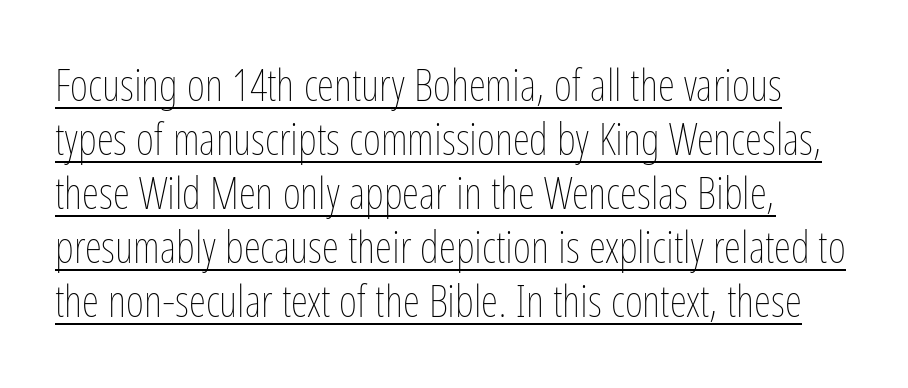
Q: Is the text bold? A: No.
Q: Is the text italic (slanted)? A: No, it is upright.
Q: Is the text underlined? A: Yes.
Q: Is the spacing between letters normal or unusually wide? A: Normal.
Q: Width (condensed, normal, or wide)? A: Condensed.
Q: Stroke contrast? A: Low.
Q: x-height? A: Medium.
Q: Monospaced? A: No.
